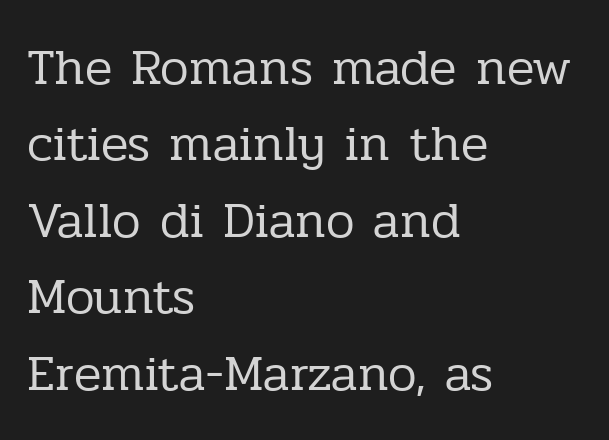
Letters rest on an invisible, unmarked baseline. Summary of weight: not heavy and not bold. Vertical strokes here are truly vertical. Do the characters align in a grid? No, the font is proportional.
